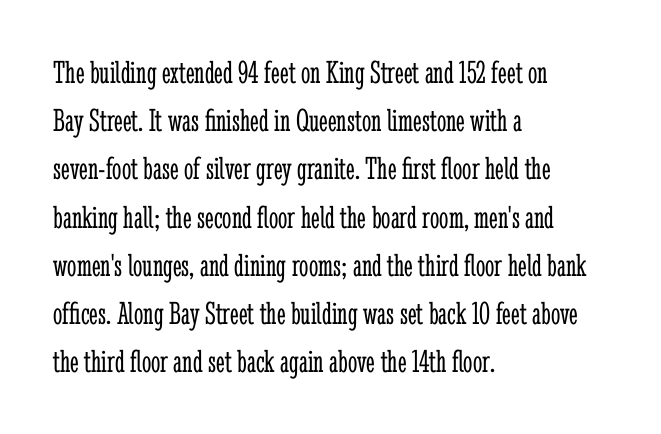
{"serif": "yes", "italic": "no", "bold": "no", "weight": "light", "width": "condensed", "stroke_contrast": "low", "x_height": "medium", "monospaced": "no", "underline": "no", "align": "left", "line_spacing": "normal", "line_spacing_ratio": 1.46, "letter_spacing": "normal", "letter_spacing_em": 0.0, "glyph_px": 33}
